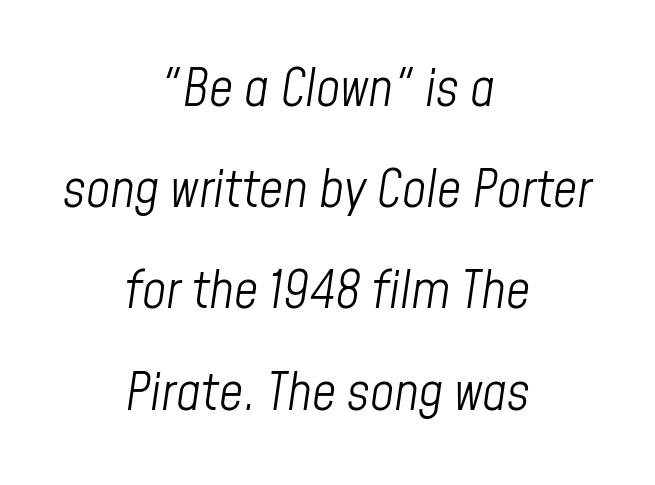
The image shows 53 px light, condensed type, italic (leaning right); set centered, loose line spacing (1.91x), normal letter spacing, not underlined; low stroke contrast and a medium x-height.
